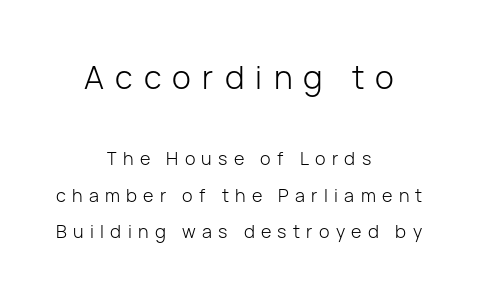
Designer's note — italics off, roman on. Descenders hang freely into open space. The font is comparable to plain body text, perhaps lighter. To sum up the face: it is a sans, with no serifs. The face used here is proportionally spaced, like ordinary book or web type.
